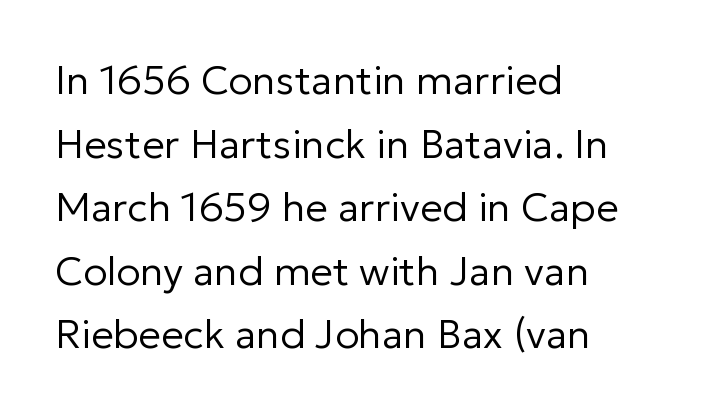
{"serif": "no", "italic": "no", "bold": "no", "weight": "regular", "width": "normal", "stroke_contrast": "low", "x_height": "medium", "monospaced": "no", "underline": "no", "align": "left", "line_spacing": "normal", "line_spacing_ratio": 1.59, "letter_spacing": "normal", "letter_spacing_em": 0.0, "glyph_px": 40}
